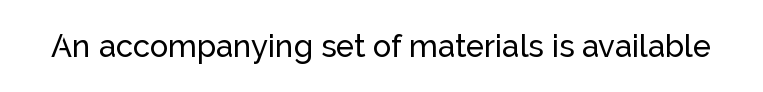
{"serif": "no", "italic": "no", "width": "normal", "stroke_contrast": "low", "x_height": "medium", "monospaced": "no", "underline": "no", "letter_spacing": "normal", "letter_spacing_em": 0.0, "glyph_px": 31}
